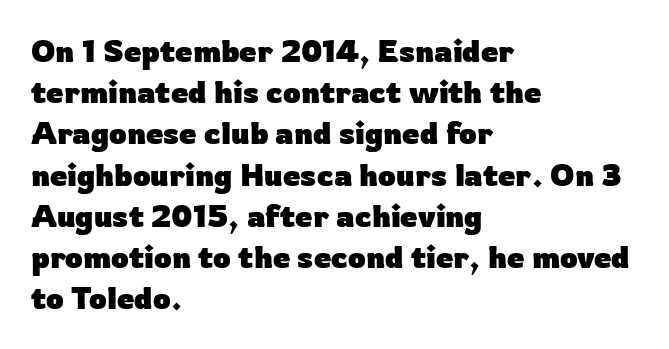
Q: Is the text bold? A: Yes.
Q: Is the text italic (slanted)? A: No, it is upright.
Q: Is the typeface a serif or a sans-serif typeface? A: Sans-serif.
Q: Is the text underlined? A: No.
Q: How is the paragraph aligned? A: Left-aligned.
Q: Is the spacing between letters normal or unusually wide? A: Normal.
Q: Is the spacing between lines tight, normal or loose? A: Normal.
Q: Width (condensed, normal, or wide)? A: Normal.
Q: Stroke contrast? A: Low.
Q: x-height? A: Medium.
Q: Monospaced? A: No.
